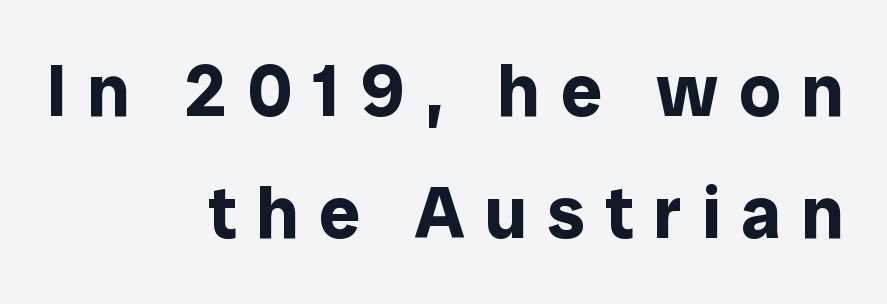
Q: Is the text bold? A: Yes.
Q: Is the text italic (slanted)? A: No, it is upright.
Q: Is the typeface a serif or a sans-serif typeface? A: Sans-serif.
Q: Is the text underlined? A: No.
Q: How is the paragraph aligned? A: Right-aligned.
Q: Is the spacing between letters normal or unusually wide? A: Unusually wide.
Q: Is the spacing between lines tight, normal or loose? A: Normal.
Q: Width (condensed, normal, or wide)? A: Normal.
Q: Stroke contrast? A: Low.
Q: x-height? A: Medium.
Q: Monospaced? A: No.
